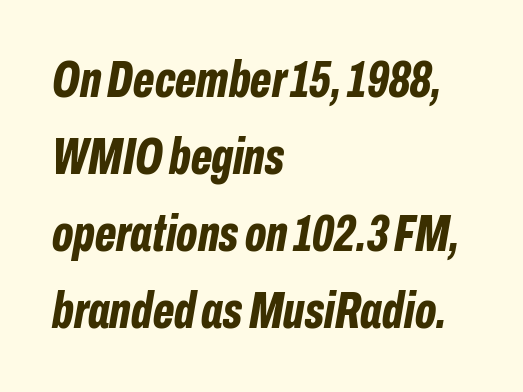
{"italic": "yes", "lean": "right", "slant_degrees": 10, "bold": "yes", "weight": "bold", "width": "condensed", "stroke_contrast": "low", "x_height": "medium", "monospaced": "no", "underline": "no", "align": "left", "line_spacing": "normal", "line_spacing_ratio": 1.51, "letter_spacing": "normal", "letter_spacing_em": 0.0, "glyph_px": 51}
